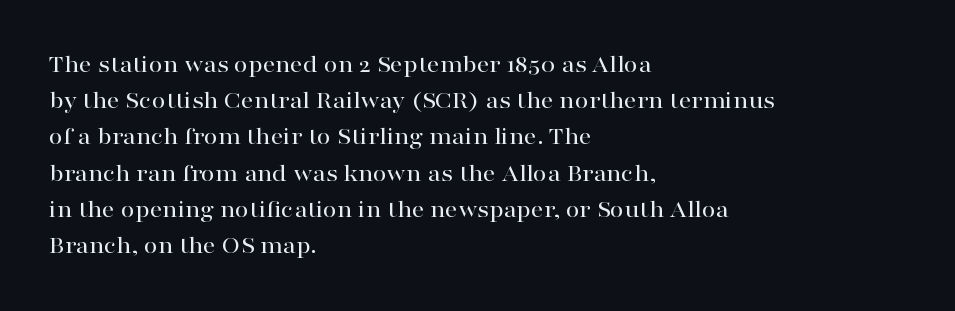
Q: Is the text italic (slanted)? A: No, it is upright.
Q: Is the text underlined? A: No.
Q: How is the paragraph aligned? A: Left-aligned.
Q: Is the spacing between letters normal or unusually wide? A: Normal.
Q: Is the spacing between lines tight, normal or loose? A: Normal.
